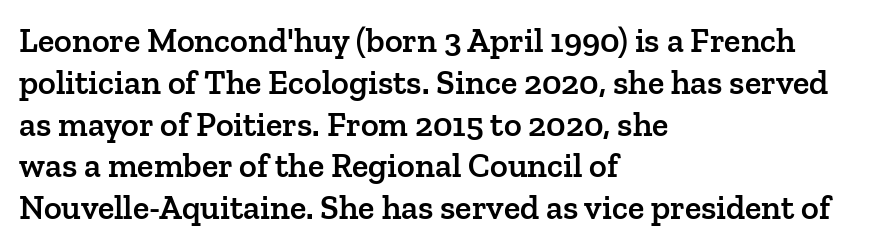
The image shows 34 px semibold serif type, upright; set left-aligned, line spacing 1.23x, normal letter spacing, not underlined; low stroke contrast and a medium x-height.
